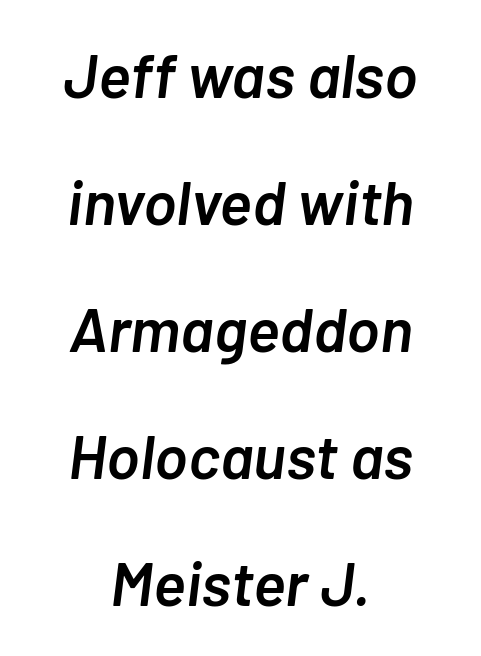
The image shows 62 px semibold type, italic (leaning right); set centered, loose line spacing (2.05x), normal letter spacing, not underlined; low stroke contrast and a medium x-height.
